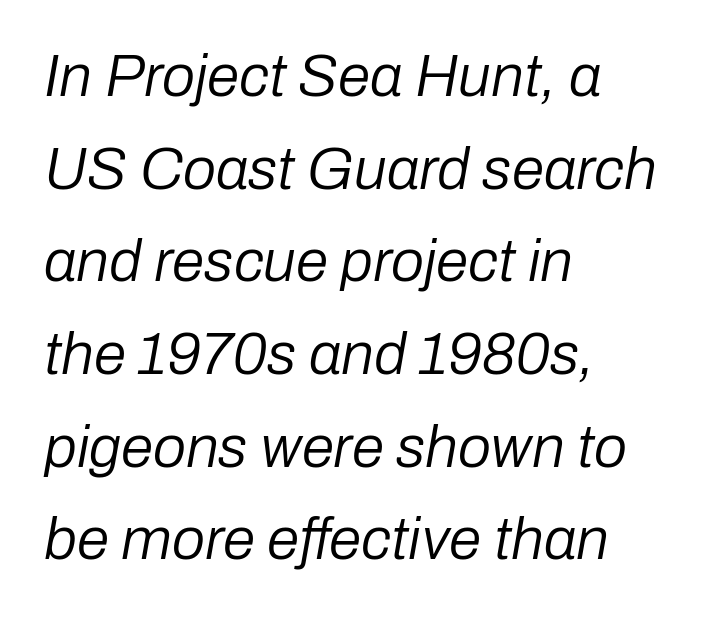
{"italic": "yes", "lean": "right", "slant_degrees": 10, "bold": "no", "weight": "regular", "width": "normal", "stroke_contrast": "low", "x_height": "medium", "monospaced": "no", "underline": "no", "align": "left", "line_spacing": "normal", "line_spacing_ratio": 1.57, "letter_spacing": "normal", "letter_spacing_em": 0.0, "glyph_px": 59}
